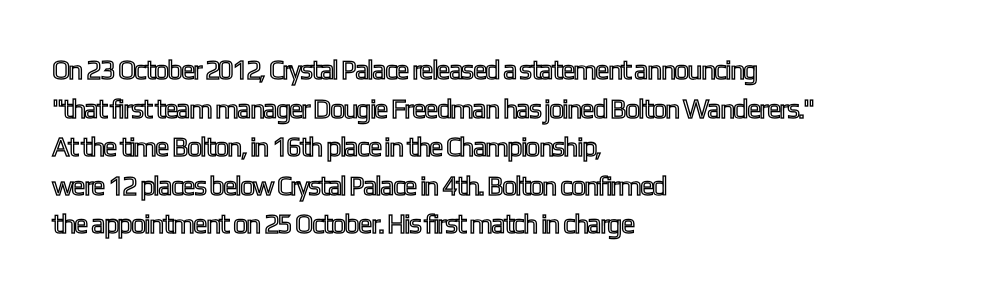
The image shows 27 px text type, upright; set left-aligned, normal line spacing (1.43x), normal letter spacing, not underlined.
